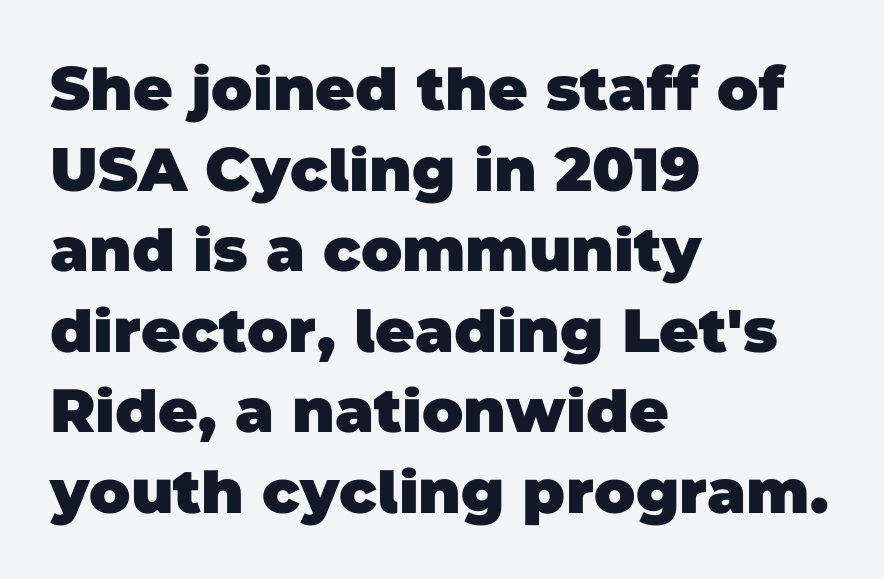
{"serif": "no", "bold": "yes", "weight": "heavy", "width": "normal", "stroke_contrast": "low", "x_height": "large", "monospaced": "no", "underline": "no", "align": "left", "line_spacing": "normal", "line_spacing_ratio": 1.32, "letter_spacing": "normal", "letter_spacing_em": 0.0, "glyph_px": 61}
